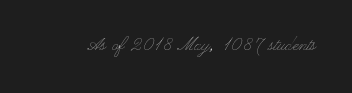
The image shows 22 px text type; set normal letter spacing, not underlined.
